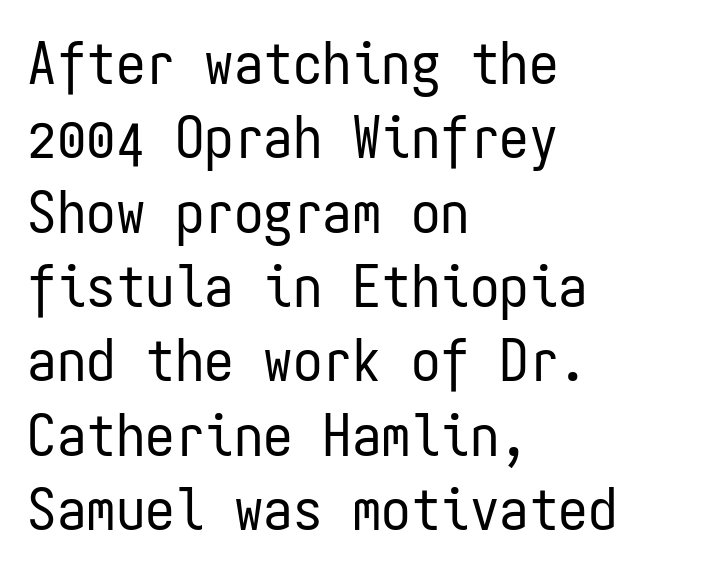
Is this a fixed-width face? Yes — each glyph sits in an identical cell. Quick note: underline off. Does the leading feel generous? No, just average. If you drew a ruler down the left edge, every line would touch it. Ordinary non-slanted type is in use.
